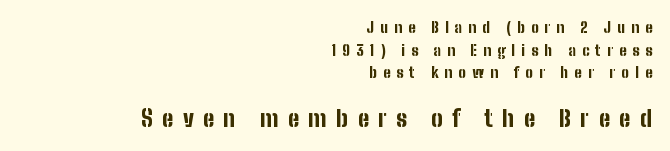
In terms of posture, this sample is upright. How are the letters spaced? Widely, with obvious added tracking. Honestly, the row spacing looks completely unremarkable. You'd pick this weight for a headline — it's a proper bold. Note: smaller setting up top, larger setting below. Type without underlining.
